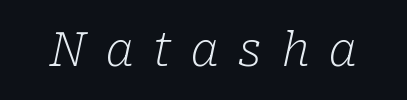
{"serif": "yes", "italic": "yes", "lean": "right", "slant_degrees": 10, "bold": "no", "weight": "light", "width": "normal", "stroke_contrast": "low", "x_height": "medium", "monospaced": "no", "underline": "no", "letter_spacing": "wide", "letter_spacing_em": 0.42, "glyph_px": 47}
